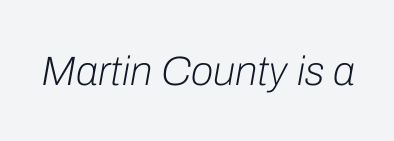
The image shows 41 px light type, italic (leaning right); set normal letter spacing, not underlined; low stroke contrast and a medium x-height.
